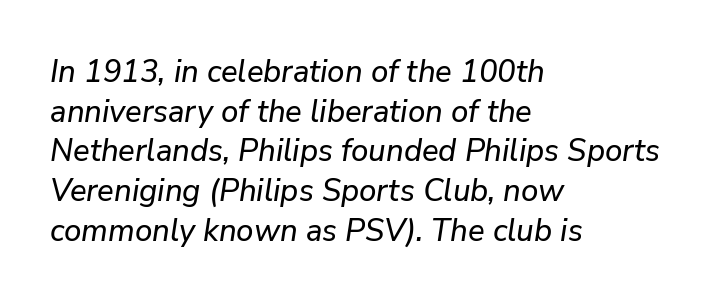
No extra tracking has been applied to these lines. Has an underline been added? It has not. Reading down the block, your eye returns to a fixed left position each line. Looking at the ascenders, they clearly lean. Baseline-to-baseline distance is the conventional proportion of letter height.
